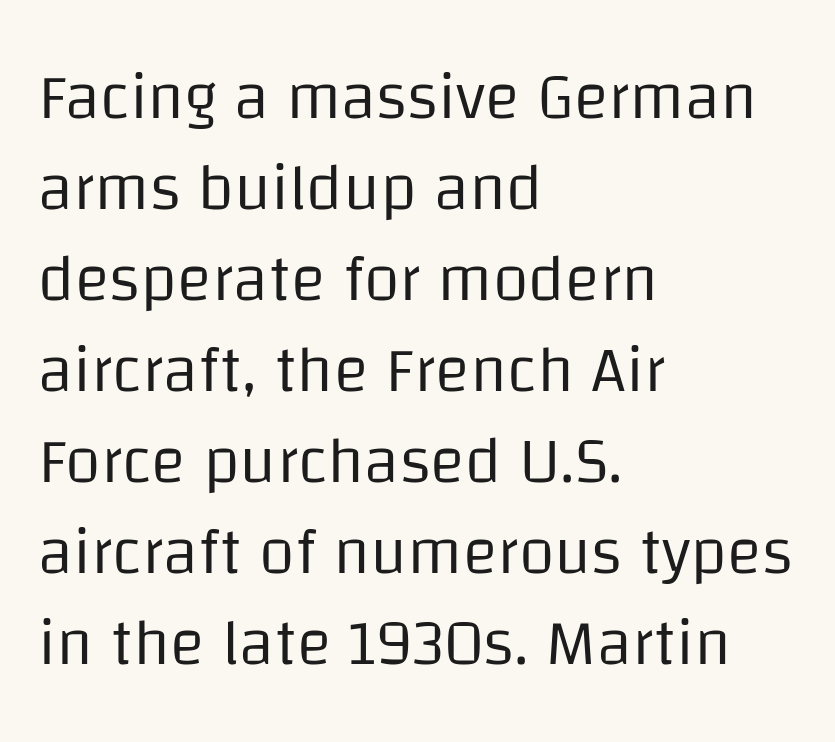
Each new line begins a customary step beneath the previous one. Examine the stroke ends and you'll find no serifs. The specimen reads as upright at a glance. The face used here is proportionally spaced, like ordinary book or web type.
